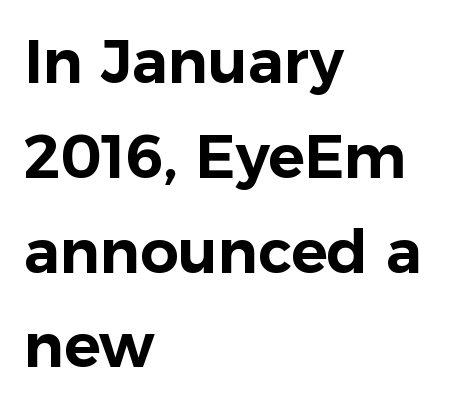
The image shows 60 px sans-serif type, upright; set left-aligned, normal line spacing (1.58x), normal letter spacing, not underlined; low stroke contrast and a medium x-height.
